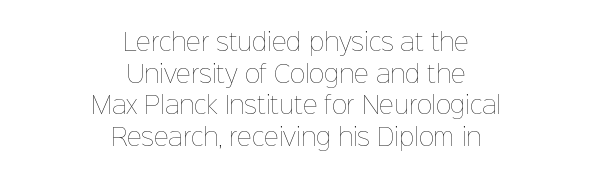
Is this a heavy cut? Hardly; it is regular or lighter. A centered setting, common on invitations and titles, is used for this passage. The specimen omits any rule beneath the text block's lines. The lettering holds an erect, upright posture throughout. Regarding leading, the lines here are spaced in the standard way.
